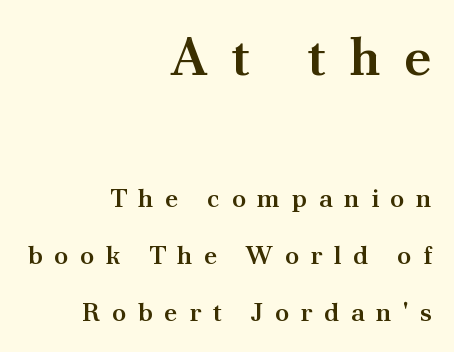
The image shows 53 px semibold serif type, upright; set right-aligned, loose line spacing (2.2x), unusually wide letter spacing (+0.44 em), not underlined; the first (top) block is 2.04x larger; medium stroke contrast and a small x-height.
